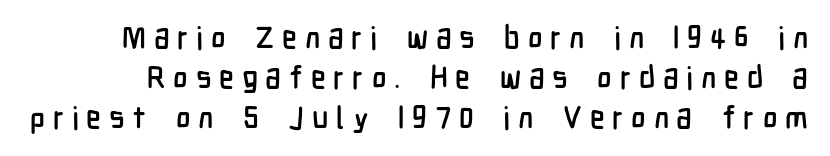
The image shows 31 px condensed sans-serif type, upright; set normal line spacing (1.29x), unusually wide letter spacing (+0.25 em), not underlined; low stroke contrast and a medium x-height.
